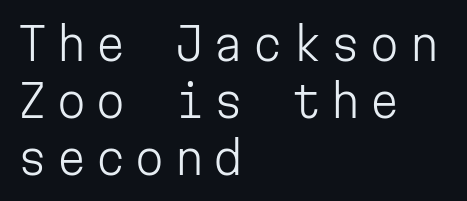
One-word summary of the alignment: left. The leading is moderate, giving the passage an even texture. Rule under the text: the space is simply empty. The letters march in equal steps, a hallmark of fixed-pitch type. The rendering shows plain stroke endings on the letterforms — a sans-serif design. No heavy texture on the line: the type isn't bold.
